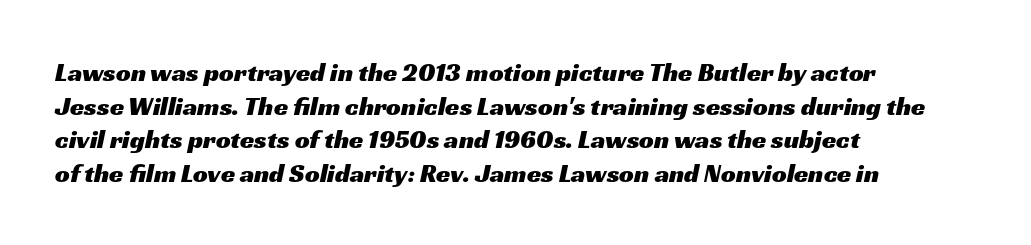
Q: Is the text underlined? A: No.
Q: How is the paragraph aligned? A: Left-aligned.
Q: Is the spacing between letters normal or unusually wide? A: Normal.
Q: Is the spacing between lines tight, normal or loose? A: Normal.
